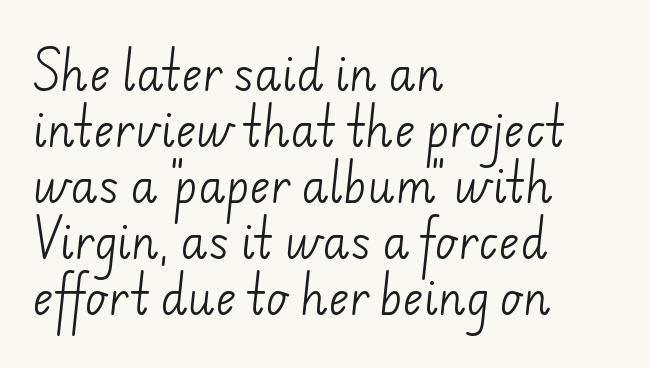
The image shows 44 px light sans-serif type; set left-aligned, normal line spacing (1.27x), normal letter spacing, not underlined; low stroke contrast and a small x-height.
